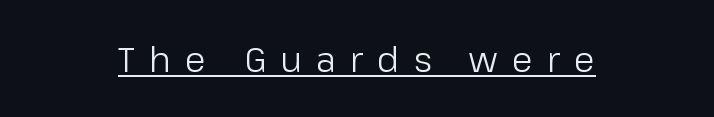
{"serif": "no", "italic": "no", "bold": "no", "weight": "regular", "width": "normal", "stroke_contrast": "low", "x_height": "medium", "monospaced": "no", "underline": "yes", "align": "center", "letter_spacing": "wide", "letter_spacing_em": 0.42, "glyph_px": 34}
